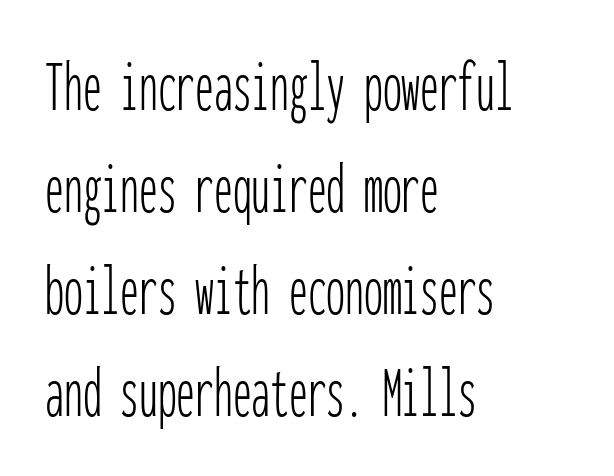
The image shows 75 px thin, condensed sans-serif type, upright, monospaced; set left-aligned, normal line spacing (1.36x), normal letter spacing, not underlined; low stroke contrast and a medium x-height.
